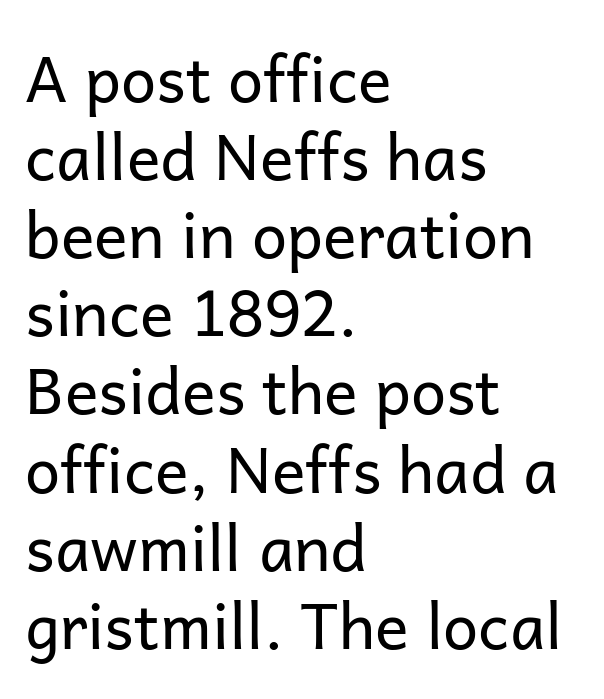
One-word summary of the alignment: left. You could call the tracking neutral — neither tight nor loose. Italic? Not at all — the glyphs are vertical. Spacing verdict: proportional, widths tailored to each character. Typographically, this falls in the sans-serif category.
